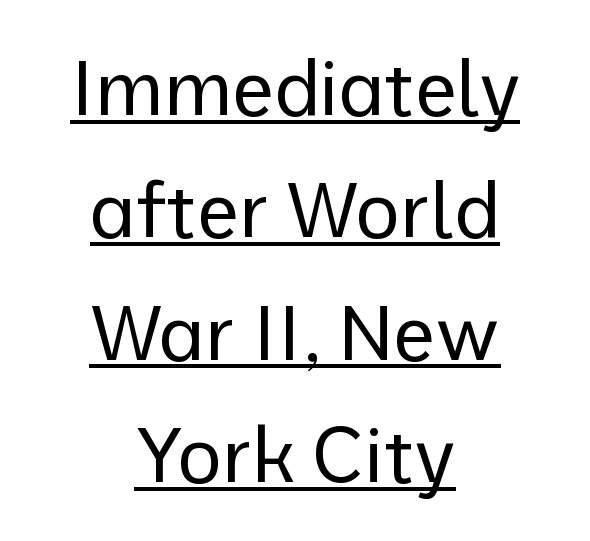
Q: Is the text bold? A: No.
Q: Is the text italic (slanted)? A: No, it is upright.
Q: Is the typeface a serif or a sans-serif typeface? A: Sans-serif.
Q: Is the text underlined? A: Yes.
Q: How is the paragraph aligned? A: Centered.
Q: Is the spacing between letters normal or unusually wide? A: Normal.
Q: Is the spacing between lines tight, normal or loose? A: Normal.
Q: Width (condensed, normal, or wide)? A: Normal.
Q: Stroke contrast? A: Low.
Q: x-height? A: Medium.
Q: Monospaced? A: No.
